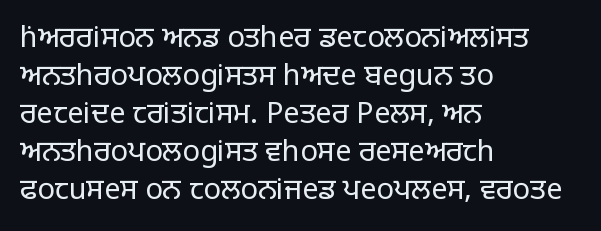
{"serif": "no", "italic": "no", "bold": "no", "weight": "regular", "width": "normal", "stroke_contrast": "low", "x_height": "large", "monospaced": "no", "underline": "no", "align": "left", "line_spacing": "normal", "line_spacing_ratio": 1.31, "letter_spacing": "normal", "letter_spacing_em": 0.0, "glyph_px": 29}
